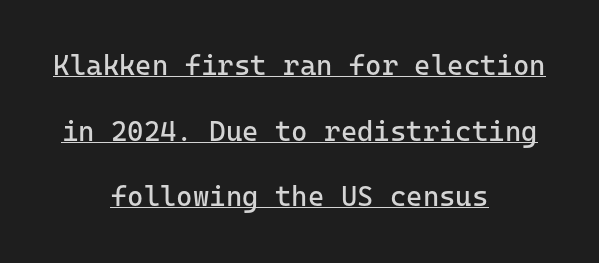
The image shows 28 px regular-weight sans-serif type, upright; set centered, loose line spacing (2.34x), normal letter spacing, underlined; low stroke contrast and a medium x-height.
